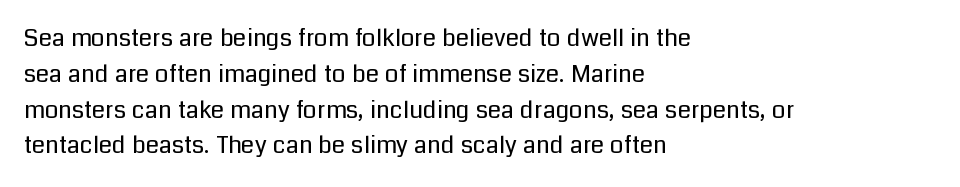
Q: Is the text bold? A: No.
Q: Is the text italic (slanted)? A: No, it is upright.
Q: Is the text underlined? A: No.
Q: How is the paragraph aligned? A: Left-aligned.
Q: Is the spacing between letters normal or unusually wide? A: Normal.
Q: Is the spacing between lines tight, normal or loose? A: Normal.
